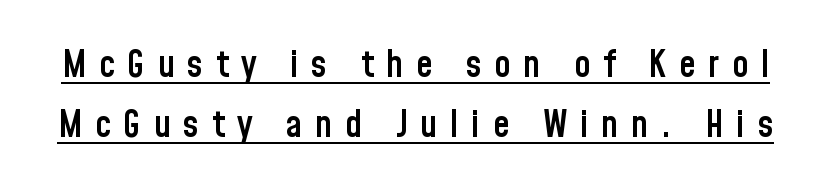
The image shows 37 px semibold, condensed sans-serif type, upright; set normal line spacing (1.62x), unusually wide letter spacing (+0.34 em), underlined; low stroke contrast and a medium x-height.
